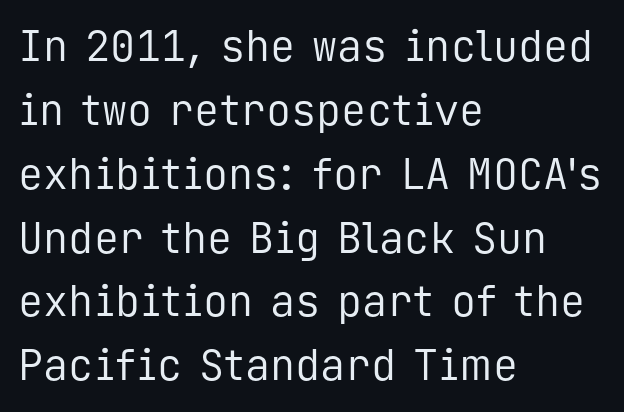
{"serif": "no", "italic": "no", "bold": "no", "weight": "regular", "width": "normal", "stroke_contrast": "low", "x_height": "medium", "monospaced": "yes", "underline": "no", "align": "left", "line_spacing": "normal", "line_spacing_ratio": 1.52, "letter_spacing": "normal", "letter_spacing_em": 0.0, "glyph_px": 42}
